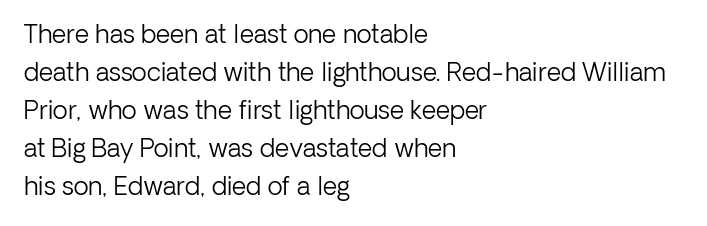
Q: Is the text bold? A: No.
Q: Is the text italic (slanted)? A: No, it is upright.
Q: Is the text underlined? A: No.
Q: How is the paragraph aligned? A: Left-aligned.
Q: Is the spacing between letters normal or unusually wide? A: Normal.
Q: Is the spacing between lines tight, normal or loose? A: Normal.
